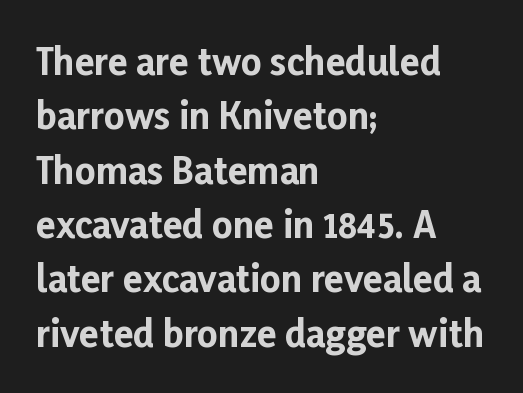
Q: Is the text bold? A: Yes.
Q: Is the text italic (slanted)? A: No, it is upright.
Q: Is the typeface a serif or a sans-serif typeface? A: Sans-serif.
Q: Is the text underlined? A: No.
Q: How is the paragraph aligned? A: Left-aligned.
Q: Is the spacing between letters normal or unusually wide? A: Normal.
Q: Is the spacing between lines tight, normal or loose? A: Normal.
Q: Width (condensed, normal, or wide)? A: Normal.
Q: Stroke contrast? A: Low.
Q: x-height? A: Medium.
Q: Monospaced? A: No.
